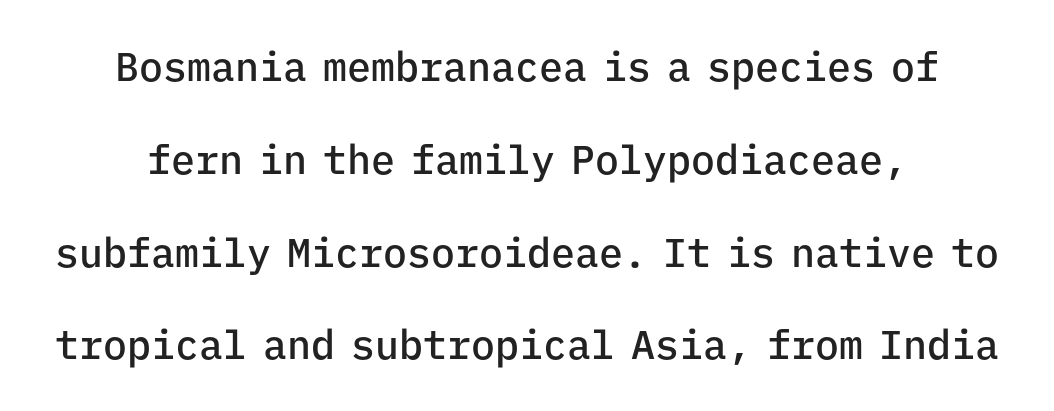
The image shows 40 px semibold sans-serif type, upright, monospaced; set centered, loose line spacing (2.32x), normal letter spacing, not underlined; low stroke contrast and a medium x-height.
